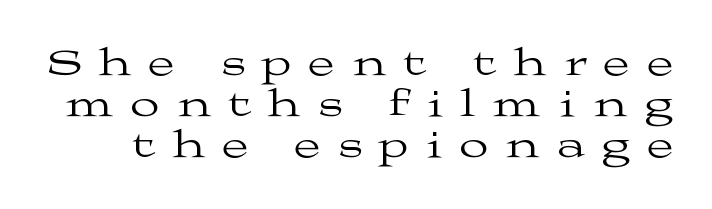
{"serif": "yes", "italic": "no", "bold": "no", "weight": "regular", "width": "wide", "stroke_contrast": "medium", "x_height": "medium", "monospaced": "no", "underline": "no", "line_spacing": "tight", "line_spacing_ratio": 1.08, "letter_spacing": "wide", "letter_spacing_em": 0.47, "glyph_px": 38}
